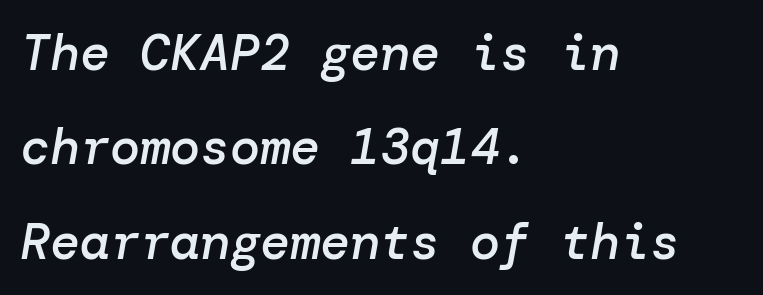
Q: Is the text bold? A: Semi-bold.
Q: Is the text italic (slanted)? A: Yes, it leans right by about 10 degrees.
Q: Is the text underlined? A: No.
Q: How is the paragraph aligned? A: Left-aligned.
Q: Is the spacing between letters normal or unusually wide? A: Normal.
Q: Width (condensed, normal, or wide)? A: Normal.
Q: Stroke contrast? A: Low.
Q: x-height? A: Medium.
